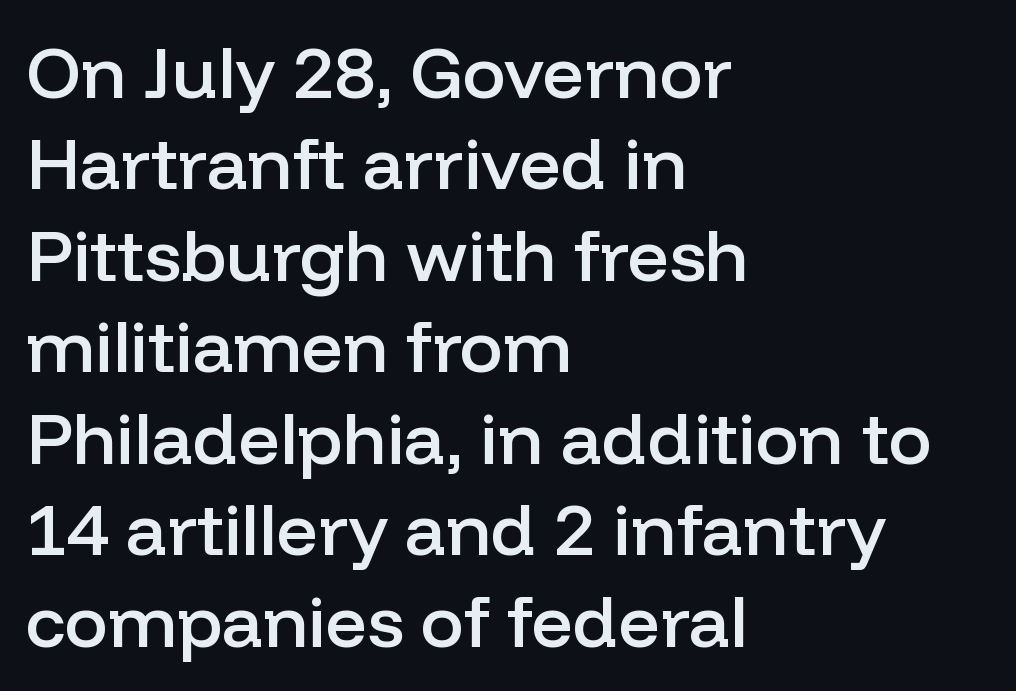
Q: Is the text bold? A: Semi-bold.
Q: Is the text italic (slanted)? A: No, it is upright.
Q: Is the typeface a serif or a sans-serif typeface? A: Sans-serif.
Q: Is the text underlined? A: No.
Q: How is the paragraph aligned? A: Left-aligned.
Q: Is the spacing between letters normal or unusually wide? A: Normal.
Q: Is the spacing between lines tight, normal or loose? A: Normal.
Q: Width (condensed, normal, or wide)? A: Normal.
Q: Stroke contrast? A: Low.
Q: x-height? A: Medium.
Q: Monospaced? A: No.
